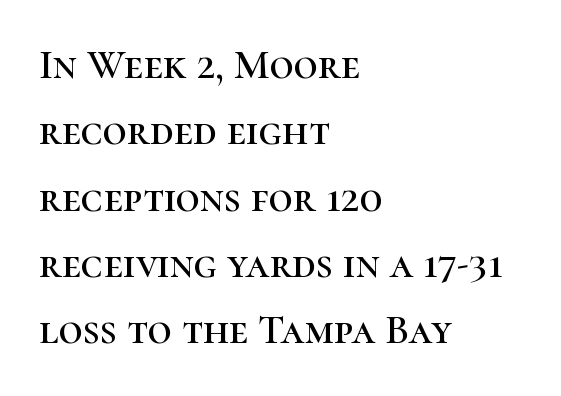
Words appear dense and cohesive because spacing is normal. Spacing verdict: proportional, widths tailored to each character. Rows of type keep a routine distance in the vertical direction. Underline: absent. The compositor pushed each line to the left boundary. Are there feet on the stems? There are — it's a serif.
